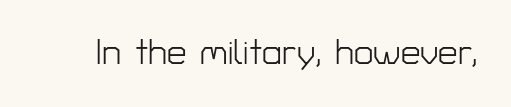
Q: Is the text bold? A: No.
Q: Is the text italic (slanted)? A: No, it is upright.
Q: Is the typeface a serif or a sans-serif typeface? A: Sans-serif.
Q: Is the text underlined? A: No.
Q: Is the spacing between letters normal or unusually wide? A: Normal.
Q: Width (condensed, normal, or wide)? A: Normal.
Q: Stroke contrast? A: Low.
Q: x-height? A: Medium.
Q: Monospaced? A: No.
